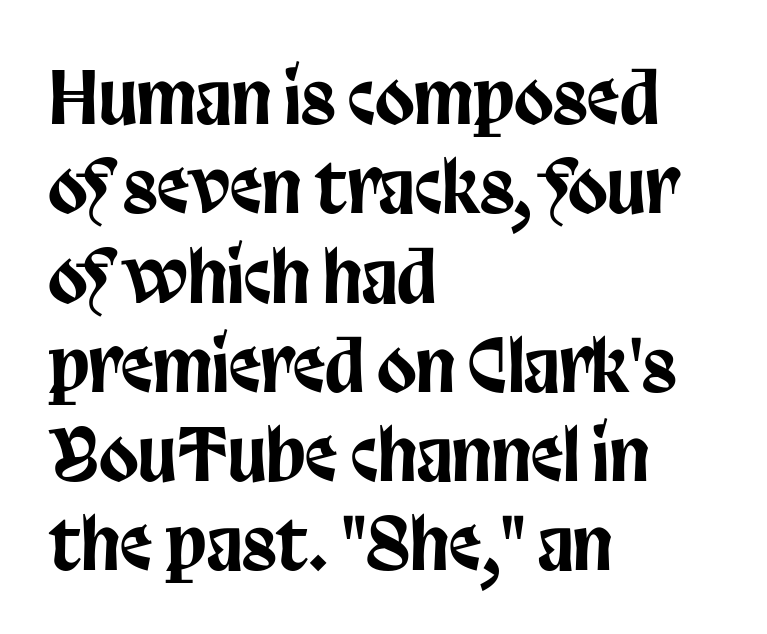
The image shows 72 px condensed sans-serif type, upright; set left-aligned, line spacing 1.24x, normal letter spacing, not underlined; low stroke contrast and a large x-height.
